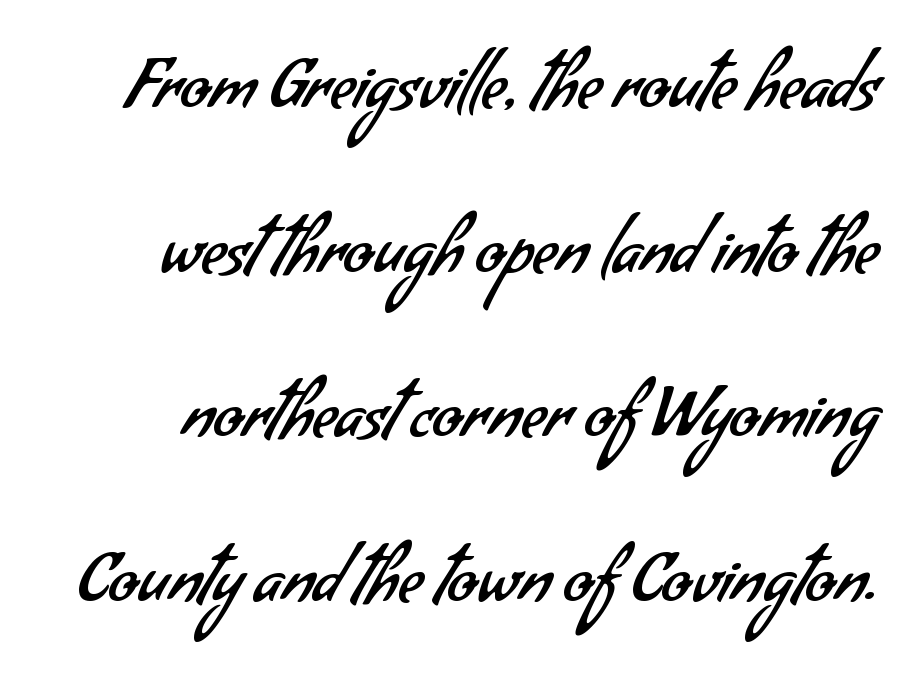
Q: Is the text bold? A: No.
Q: Is the typeface a serif or a sans-serif typeface? A: Sans-serif.
Q: Is the text underlined? A: No.
Q: Is the spacing between letters normal or unusually wide? A: Normal.
Q: Is the spacing between lines tight, normal or loose? A: Loose.
Q: Width (condensed, normal, or wide)? A: Normal.
Q: Stroke contrast? A: Low.
Q: x-height? A: Small.
Q: Monospaced? A: No.
